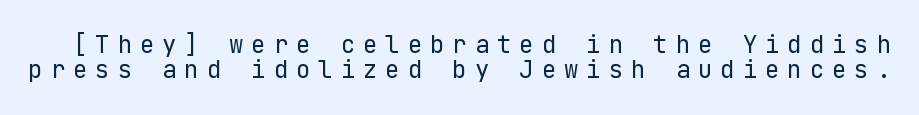
{"italic": "no", "bold": "no", "underline": "no", "line_spacing": "tight", "line_spacing_ratio": 1.06, "letter_spacing": "wide", "letter_spacing_em": 0.33, "glyph_px": 24}
